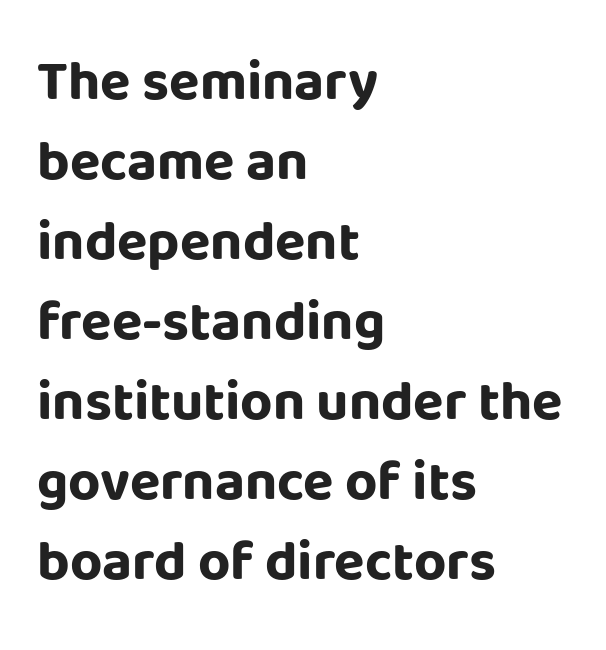
Q: Is the text bold? A: Yes.
Q: Is the text italic (slanted)? A: No, it is upright.
Q: Is the typeface a serif or a sans-serif typeface? A: Sans-serif.
Q: Is the text underlined? A: No.
Q: How is the paragraph aligned? A: Left-aligned.
Q: Is the spacing between letters normal or unusually wide? A: Normal.
Q: Is the spacing between lines tight, normal or loose? A: Normal.
Q: Width (condensed, normal, or wide)? A: Normal.
Q: Stroke contrast? A: Low.
Q: x-height? A: Large.
Q: Monospaced? A: No.
